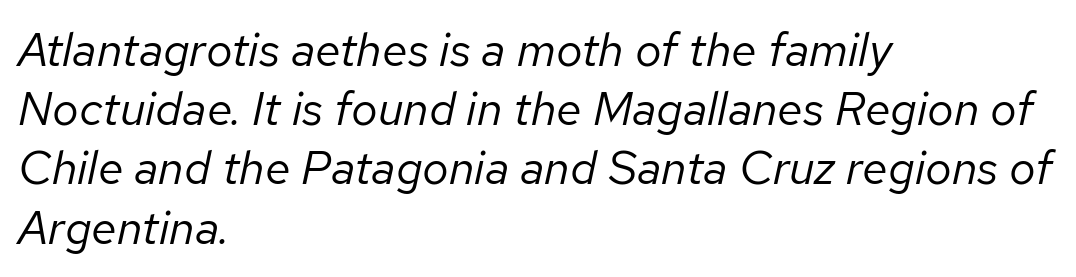
{"italic": "yes", "lean": "right", "slant_degrees": 12, "bold": "no", "weight": "regular", "width": "normal", "stroke_contrast": "low", "x_height": "medium", "monospaced": "no", "underline": "no", "align": "left", "line_spacing": "normal", "line_spacing_ratio": 1.26, "letter_spacing": "normal", "letter_spacing_em": 0.0, "glyph_px": 47}
